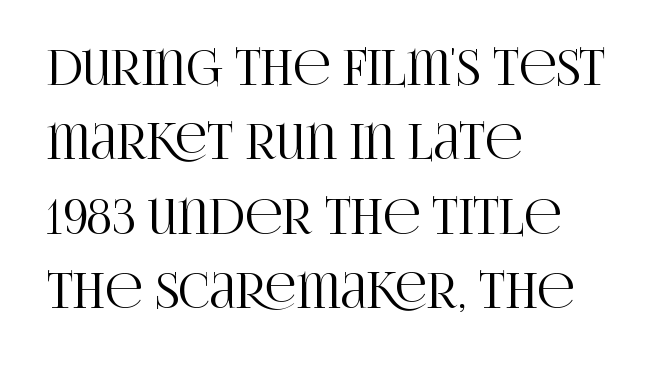
{"serif": "yes", "italic": "no", "width": "condensed", "stroke_contrast": "high", "x_height": "large", "monospaced": "no", "underline": "no", "align": "left", "line_spacing": "normal", "line_spacing_ratio": 1.52, "letter_spacing": "normal", "letter_spacing_em": 0.0, "glyph_px": 49}
